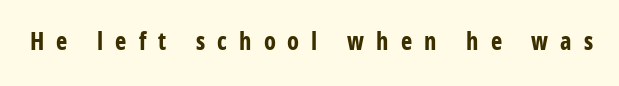
The typography opts for an upright posture over an oblique one. The glyphs have the mass of a bold cut. These lines have a slow, spaced-out rhythm from letter to letter. Nobody drew a line under any word here.
